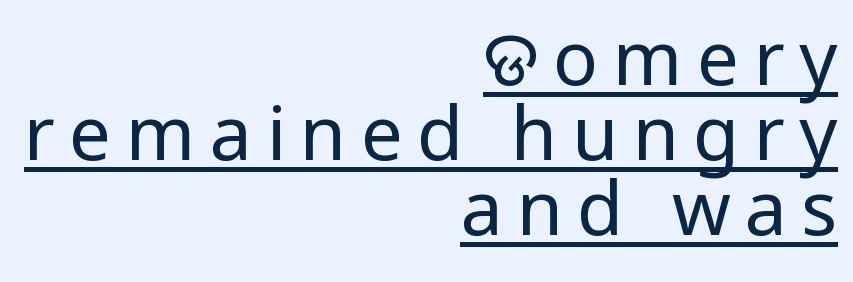
A typesetter would mark this as roman, not italic. Is the stroke heavy? The answer is a plain regular-or-lighter. These lines are set flush right with a ragged left edge. The glyphs in this specimen are sans serif.
